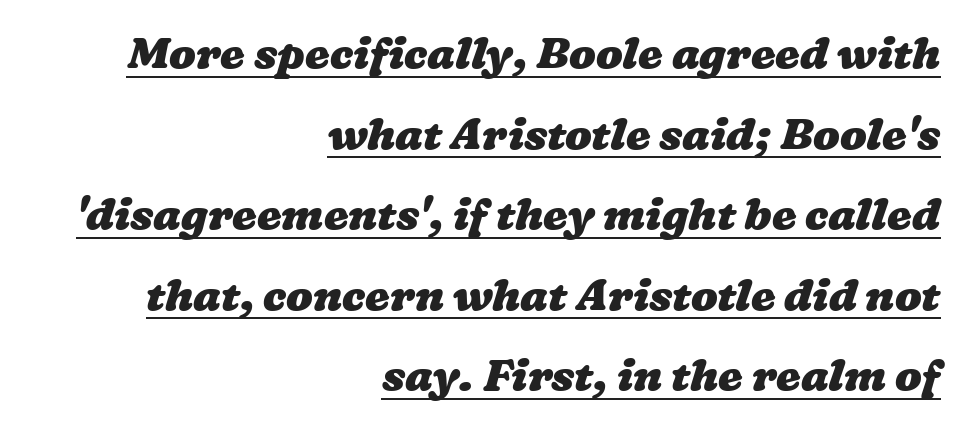
The rendered words wear a rule along their underside. The passage shown is typed in a proportional face where columns would drift. Heavy-handed strokes throughout: this text is bold. The letterforms sit shoulder to shoulder at normal distance. Leftover space on each line is placed entirely before the opening word.
